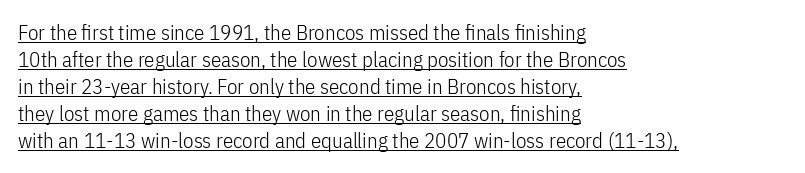
Q: Is the text bold? A: No.
Q: Is the text italic (slanted)? A: No, it is upright.
Q: Is the text underlined? A: Yes.
Q: How is the paragraph aligned? A: Left-aligned.
Q: Is the spacing between letters normal or unusually wide? A: Normal.
Q: Is the spacing between lines tight, normal or loose? A: Normal.
